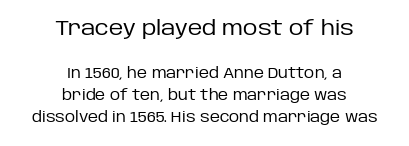
Baseline-to-baseline distance is the conventional proportion of letter height. The axis of the letterforms is exactly vertical. The words here are not underlined. In this sample the first text group is rendered at the bigger scale. The horizontal fit of the characters is conventional and even.
